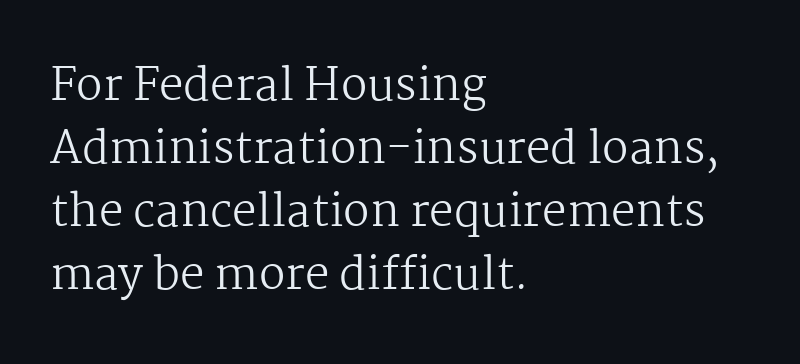
The image shows 44 px regular-weight serif type, upright; set left-aligned, normal line spacing (1.43x), normal letter spacing, not underlined; medium stroke contrast and a medium x-height.
